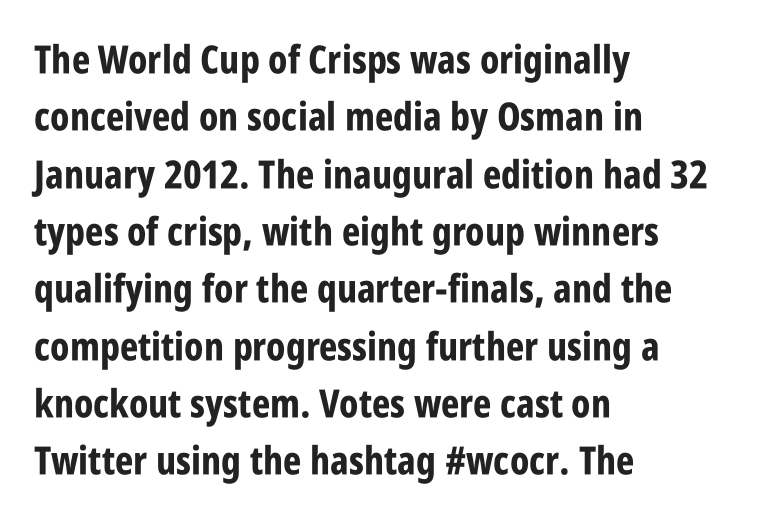
{"serif": "no", "italic": "no", "bold": "yes", "weight": "bold", "width": "condensed", "stroke_contrast": "low", "x_height": "large", "monospaced": "no", "underline": "no", "align": "left", "line_spacing": "normal", "line_spacing_ratio": 1.47, "letter_spacing": "normal", "letter_spacing_em": 0.0, "glyph_px": 39}
